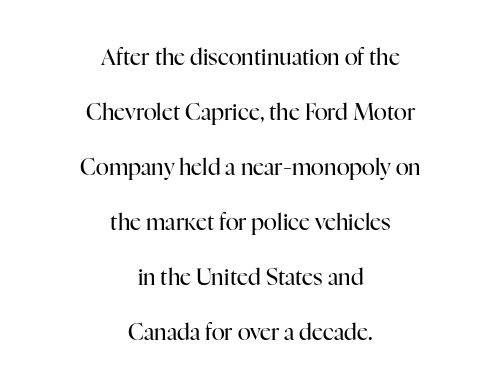
These lines stand farther apart than default settings would place them. Any mark beneath the type? The region is blank. This reads as an unemphasized weight, regular at the heaviest. Caption: standard tracking, unaltered.
